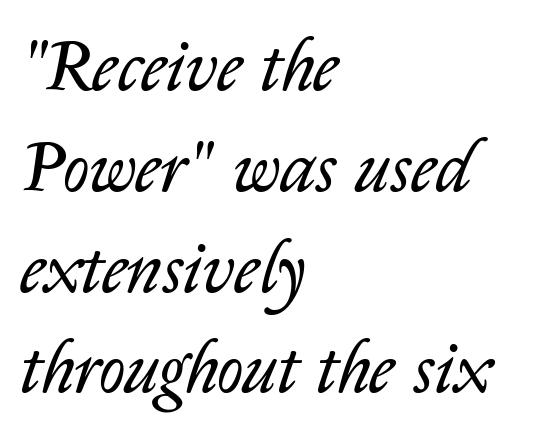
The image shows 72 px regular-weight type, italic (leaning right); set left-aligned, normal line spacing (1.4x), normal letter spacing, not underlined; low stroke contrast and a medium x-height.
